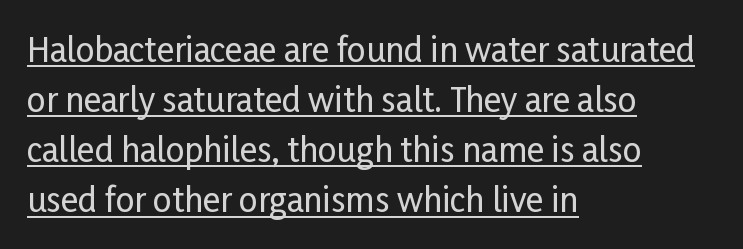
{"serif": "no", "italic": "no", "width": "condensed", "stroke_contrast": "low", "x_height": "medium", "monospaced": "no", "underline": "yes", "align": "left", "line_spacing": "normal", "line_spacing_ratio": 1.52, "letter_spacing": "normal", "letter_spacing_em": 0.0, "glyph_px": 33}
